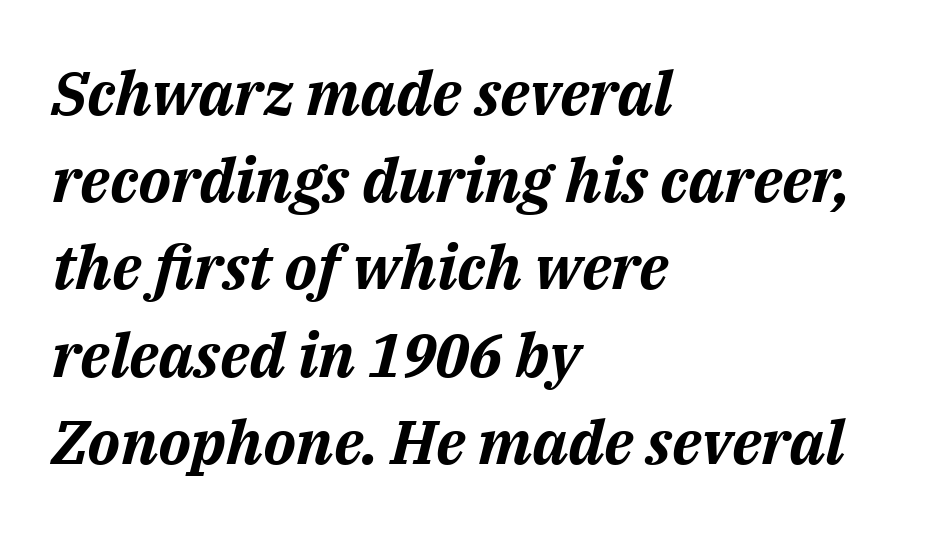
The passage is arranged the way most books set body copy — flush left. The passage shown is typed in a proportional face where columns would drift. A full-strength bold gives these letters their thick strokes. Successive baselines arrive at the customary interval.
